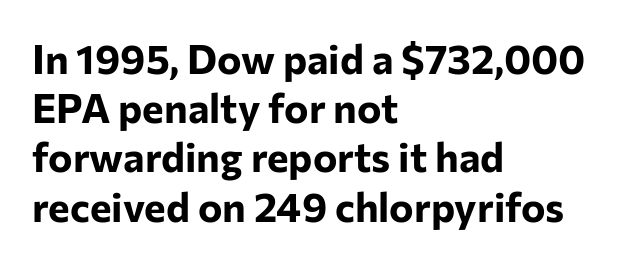
{"serif": "no", "italic": "no", "bold": "yes", "weight": "bold", "width": "normal", "stroke_contrast": "low", "x_height": "medium", "monospaced": "no", "underline": "no", "align": "left", "line_spacing_ratio": 1.2, "letter_spacing": "normal", "letter_spacing_em": 0.0, "glyph_px": 41}
